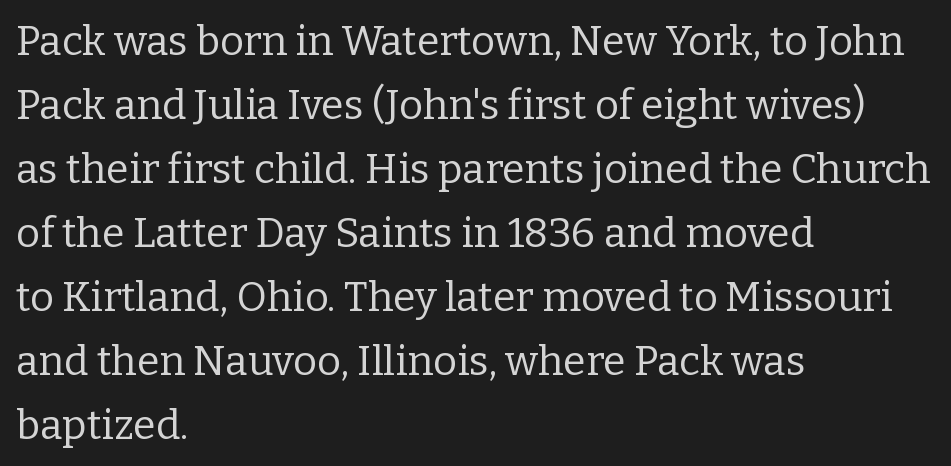
The image shows 41 px regular-weight serif type, upright; set left-aligned, normal line spacing (1.56x), normal letter spacing, not underlined; low stroke contrast and a medium x-height.
